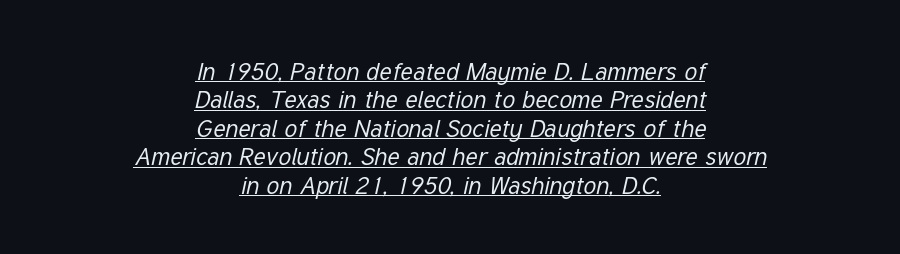
The image shows 25 px text type, italic (leaning right); set centered, tight line spacing (1.14x), normal letter spacing, underlined.
